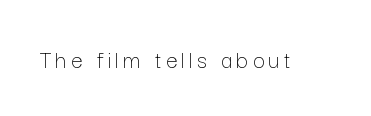
Q: Is the text bold? A: No.
Q: Is the text italic (slanted)? A: No, it is upright.
Q: Is the text underlined? A: No.
